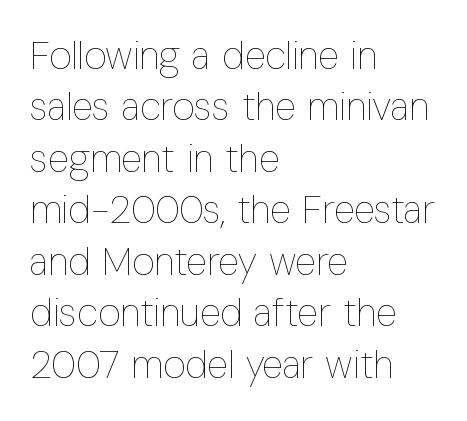
{"italic": "no", "bold": "no", "weight": "thin", "width": "condensed", "stroke_contrast": "low", "x_height": "medium", "monospaced": "no", "underline": "no", "align": "left", "line_spacing": "normal", "line_spacing_ratio": 1.32, "letter_spacing": "normal", "letter_spacing_em": 0.0, "glyph_px": 39}
